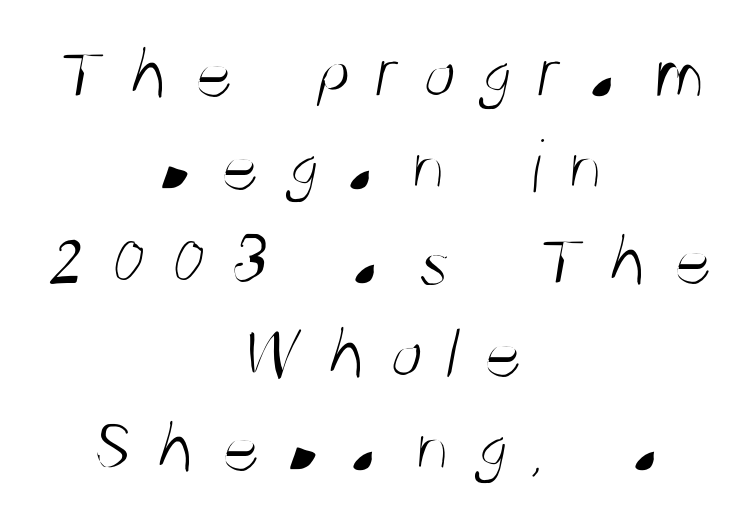
The image shows 76 px light, condensed sans-serif type; set centered, line spacing 1.23x, unusually wide letter spacing (+0.32 em), not underlined; medium stroke contrast and a large x-height.
